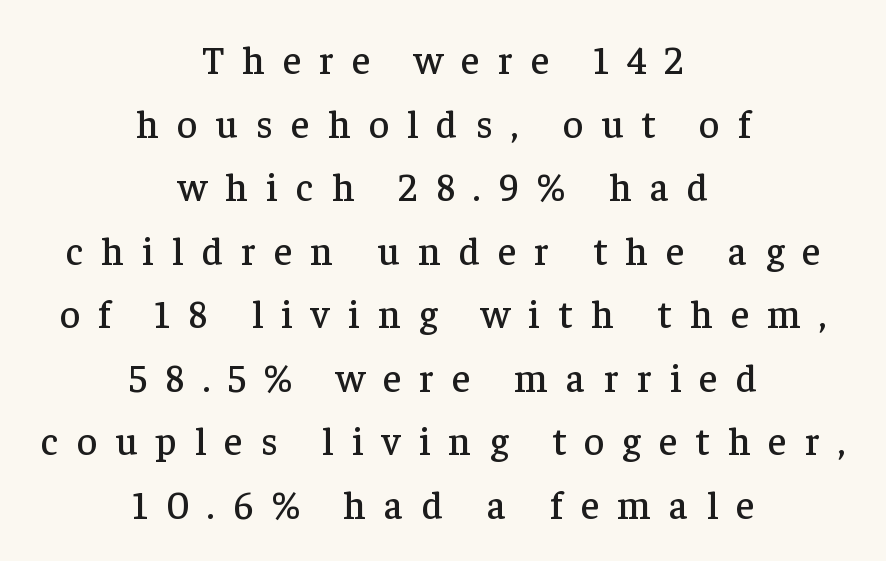
No italicization has been applied; the sample stays upright. Decoration check: the copy has no underline. Spacing between characters has been opened up far beyond the box default. Successive baselines arrive at the customary interval.
